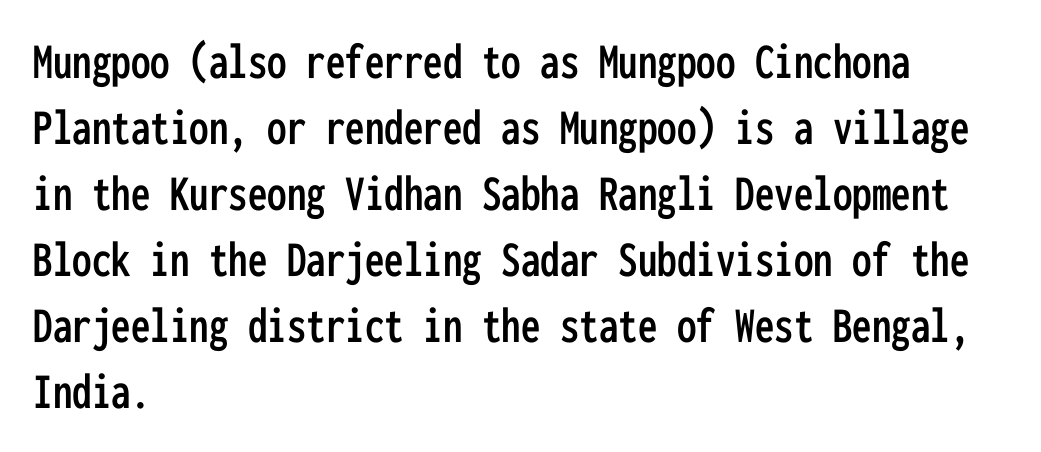
The face used here is monospaced, like something from a code editor. Italic? Not at all — the glyphs are vertical. Interline gaps are of average width in this sample. Words float on clear page, feet unadorned. This rendering employs a face without finishing strokes, i.e., a sans-serif. In CSS terms this would be text-align: left.
